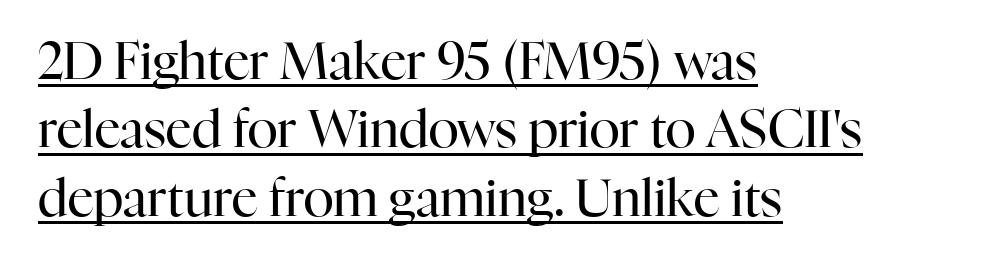
The image shows 51 px regular-weight serif type, upright; set left-aligned, normal line spacing (1.34x), normal letter spacing, underlined; high stroke contrast and a medium x-height.
